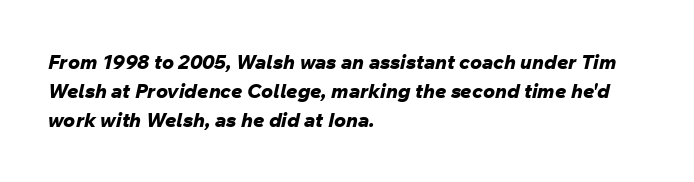
The image shows 20 px bold type, italic (leaning right); set left-aligned, normal line spacing (1.46x), normal letter spacing, not underlined.
